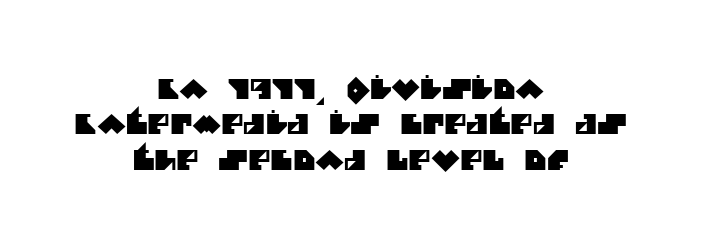
Q: Is the text underlined? A: No.
Q: How is the paragraph aligned? A: Centered.
Q: Is the spacing between letters normal or unusually wide? A: Normal.
Q: Is the spacing between lines tight, normal or loose? A: Normal.
